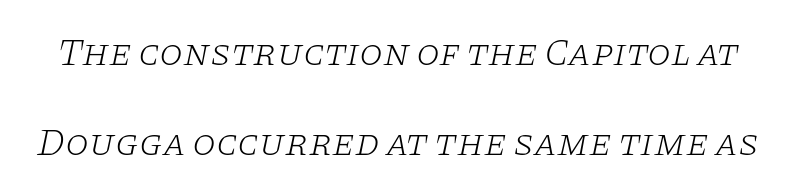
Unmarked baselines from the first word to the last. The text carries the slant typical of an italic or oblique font. Students, observe: this is what heavily led, spacious text looks like. Each letter keeps its own natural width here, so spacing adapts to shape. The characters are drawn with everyday or finer stroke widths. What kind of face is this? One with serifs.
